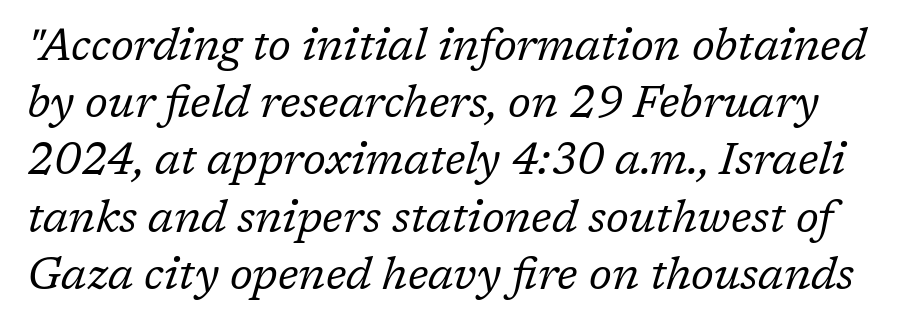
{"serif": "yes", "italic": "yes", "lean": "right", "slant_degrees": 17, "bold": "no", "weight": "regular", "width": "normal", "stroke_contrast": "low", "x_height": "medium", "monospaced": "no", "underline": "no", "line_spacing": "normal", "line_spacing_ratio": 1.3, "letter_spacing": "normal", "letter_spacing_em": 0.0, "glyph_px": 44}
